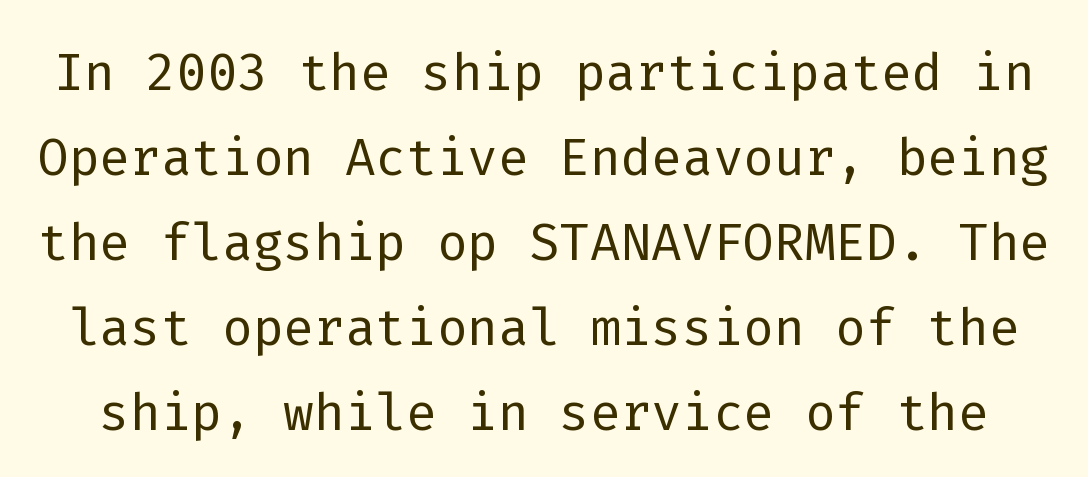
Summary of weight: not heavy and not bold. The specimen reads as upright at a glance. This sample has the even, mechanical cadence of fixed-width lettering. The space directly below the letters is spotless.
